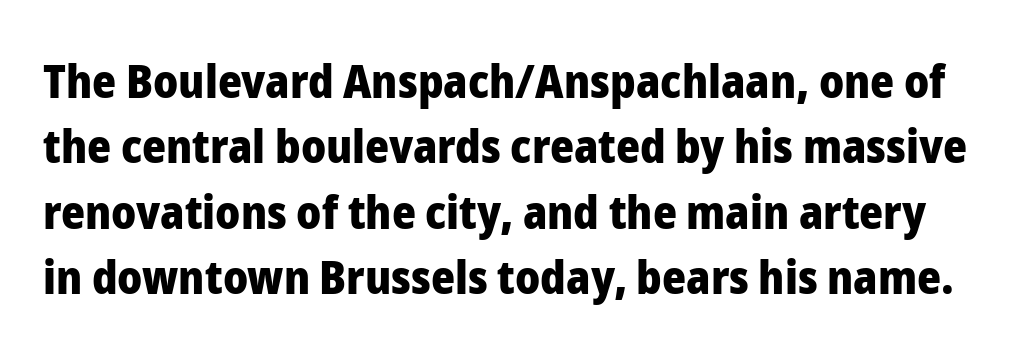
Nope, not italic — everything's standing straight. The letters advance in unequal steps, a hallmark of proportional type. Stroke terminals: plain, sans-serif. The rows are spaced the way most documents space them. Its strokes are broad and dark, the hallmark of bold type.
